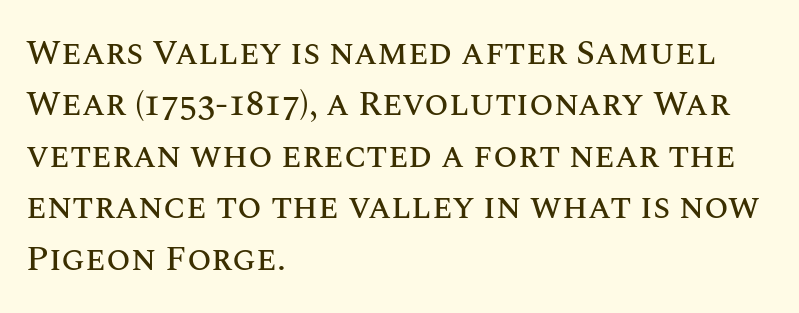
{"italic": "no", "width": "normal", "stroke_contrast": "medium", "x_height": "large", "monospaced": "no", "underline": "no", "align": "left", "line_spacing": "normal", "line_spacing_ratio": 1.47, "letter_spacing": "normal", "letter_spacing_em": 0.0, "glyph_px": 35}
